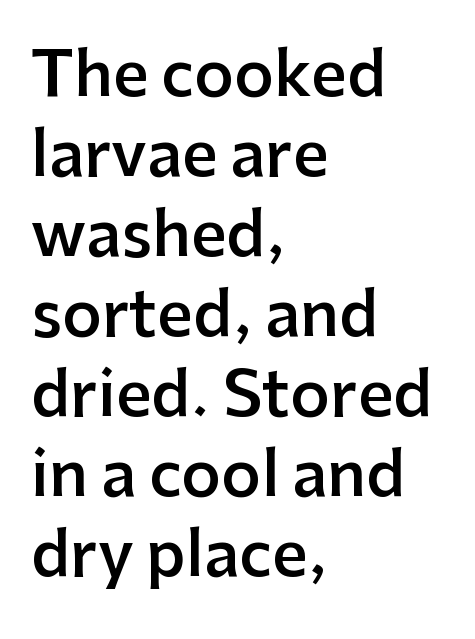
Q: Is the text bold? A: Semi-bold.
Q: Is the text italic (slanted)? A: No, it is upright.
Q: Is the typeface a serif or a sans-serif typeface? A: Sans-serif.
Q: Is the text underlined? A: No.
Q: How is the paragraph aligned? A: Left-aligned.
Q: Is the spacing between letters normal or unusually wide? A: Normal.
Q: Is the spacing between lines tight, normal or loose? A: Normal.
Q: Width (condensed, normal, or wide)? A: Normal.
Q: Stroke contrast? A: Low.
Q: x-height? A: Medium.
Q: Monospaced? A: No.
